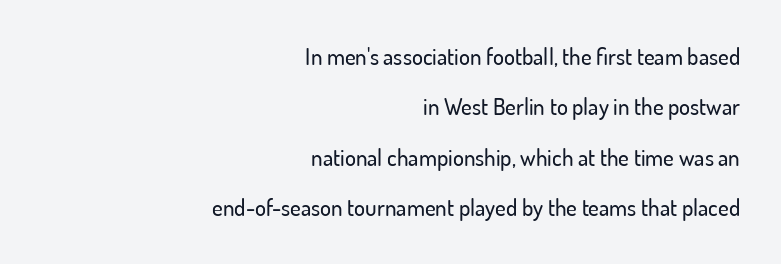
{"italic": "no", "underline": "no", "align": "right", "line_spacing": "loose", "line_spacing_ratio": 2.19, "letter_spacing": "normal", "letter_spacing_em": 0.0, "glyph_px": 23}
